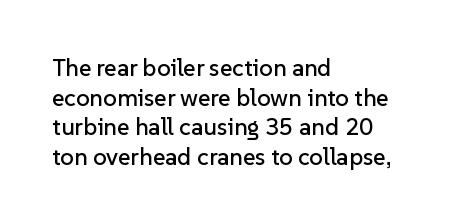
Q: Is the text italic (slanted)? A: No, it is upright.
Q: Is the text underlined? A: No.
Q: How is the paragraph aligned? A: Left-aligned.
Q: Is the spacing between letters normal or unusually wide? A: Normal.
